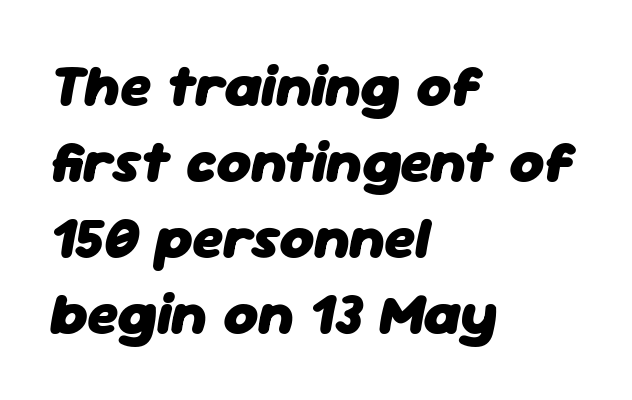
The image shows 59 px heavy type, italic (leaning right); set left-aligned, normal line spacing (1.29x), normal letter spacing, not underlined; low stroke contrast and a medium x-height.
